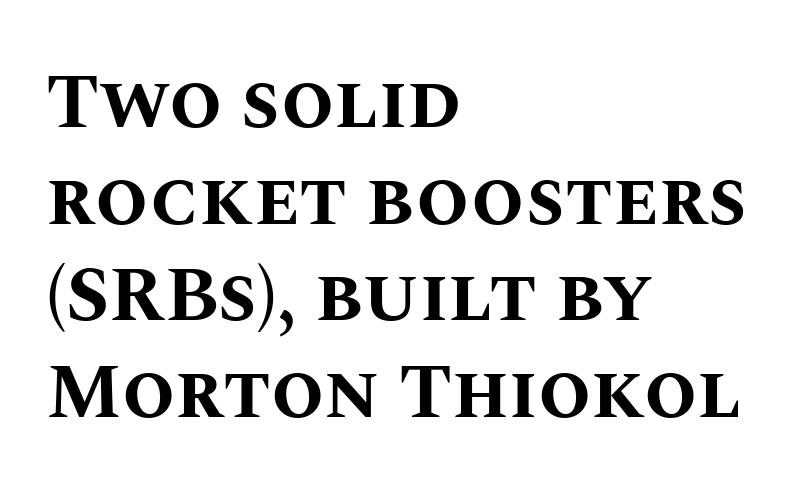
{"italic": "no", "bold": "yes", "weight": "bold", "width": "normal", "stroke_contrast": "medium", "x_height": "large", "monospaced": "no", "underline": "no", "align": "left", "line_spacing": "normal", "line_spacing_ratio": 1.27, "letter_spacing": "normal", "letter_spacing_em": 0.0, "glyph_px": 76}
